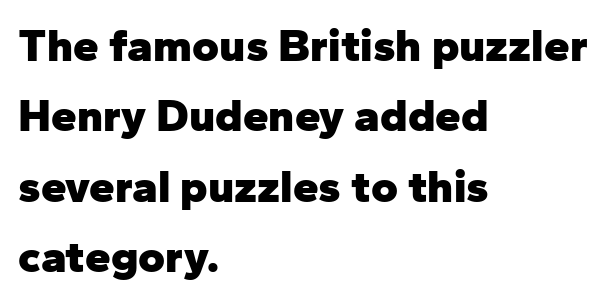
Q: Is the text bold? A: Yes.
Q: Is the text italic (slanted)? A: No, it is upright.
Q: Is the typeface a serif or a sans-serif typeface? A: Sans-serif.
Q: Is the text underlined? A: No.
Q: How is the paragraph aligned? A: Left-aligned.
Q: Is the spacing between letters normal or unusually wide? A: Normal.
Q: Is the spacing between lines tight, normal or loose? A: Normal.
Q: Width (condensed, normal, or wide)? A: Normal.
Q: Stroke contrast? A: Low.
Q: x-height? A: Medium.
Q: Monospaced? A: No.
